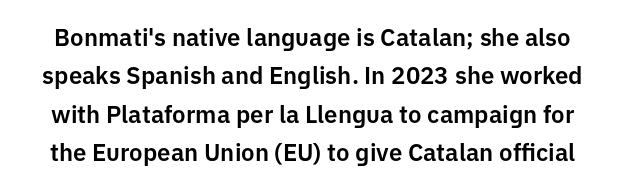
The image shows 24 px text type, upright; set normal line spacing (1.6x), normal letter spacing, not underlined.
